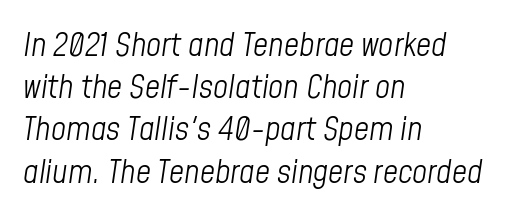
Q: Is the text bold? A: No.
Q: Is the text italic (slanted)? A: Yes, it leans right by about 8 degrees.
Q: Is the text underlined? A: No.
Q: How is the paragraph aligned? A: Left-aligned.
Q: Is the spacing between letters normal or unusually wide? A: Normal.
Q: Is the spacing between lines tight, normal or loose? A: Normal.
Q: Width (condensed, normal, or wide)? A: Condensed.
Q: Stroke contrast? A: Low.
Q: x-height? A: Medium.
Q: Monospaced? A: No.
